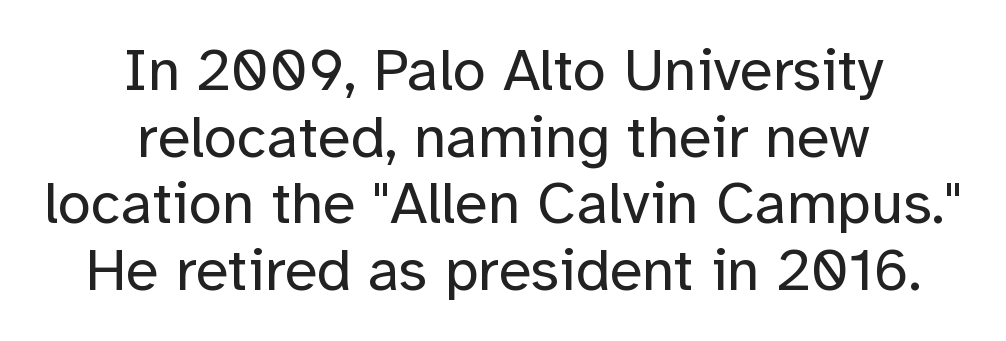
Q: Is the text bold? A: No.
Q: Is the text italic (slanted)? A: No, it is upright.
Q: Is the typeface a serif or a sans-serif typeface? A: Sans-serif.
Q: Is the text underlined? A: No.
Q: How is the paragraph aligned? A: Centered.
Q: Is the spacing between letters normal or unusually wide? A: Normal.
Q: Is the spacing between lines tight, normal or loose? A: Tight.
Q: Width (condensed, normal, or wide)? A: Normal.
Q: Stroke contrast? A: Low.
Q: x-height? A: Medium.
Q: Monospaced? A: No.
